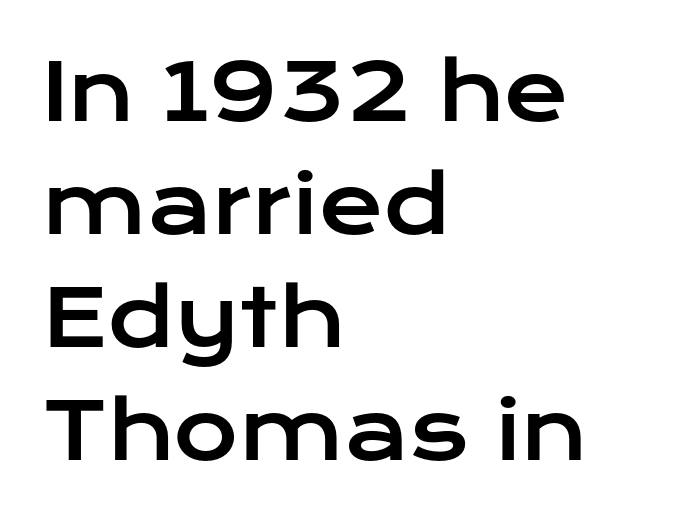
The axis of the letterforms is exactly vertical. Serifs: no, the terminals of the letterforms are clean. Each line starts at the same left margin while the right side varies. This sample has the flowing, uneven cadence of proportional lettering.
